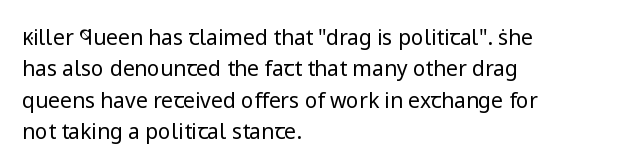
{"italic": "no", "bold": "no", "underline": "no", "align": "left", "line_spacing": "normal", "line_spacing_ratio": 1.49, "letter_spacing": "normal", "letter_spacing_em": 0.0, "glyph_px": 21}
